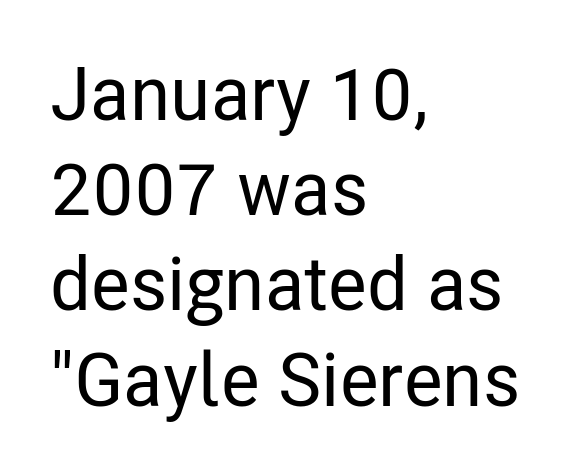
Q: Is the text italic (slanted)? A: No, it is upright.
Q: Is the typeface a serif or a sans-serif typeface? A: Sans-serif.
Q: Is the text underlined? A: No.
Q: How is the paragraph aligned? A: Left-aligned.
Q: Is the spacing between letters normal or unusually wide? A: Normal.
Q: Is the spacing between lines tight, normal or loose? A: Normal.
Q: Width (condensed, normal, or wide)? A: Condensed.
Q: Stroke contrast? A: Low.
Q: x-height? A: Medium.
Q: Monospaced? A: No.
